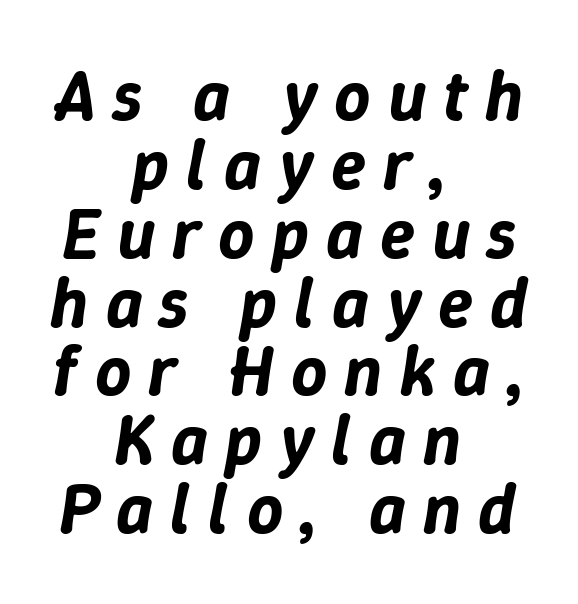
{"italic": "yes", "lean": "right", "slant_degrees": 9, "width": "normal", "stroke_contrast": "low", "x_height": "medium", "monospaced": "no", "underline": "no", "align": "center", "line_spacing": "tight", "line_spacing_ratio": 0.97, "letter_spacing": "wide", "letter_spacing_em": 0.24, "glyph_px": 71}
